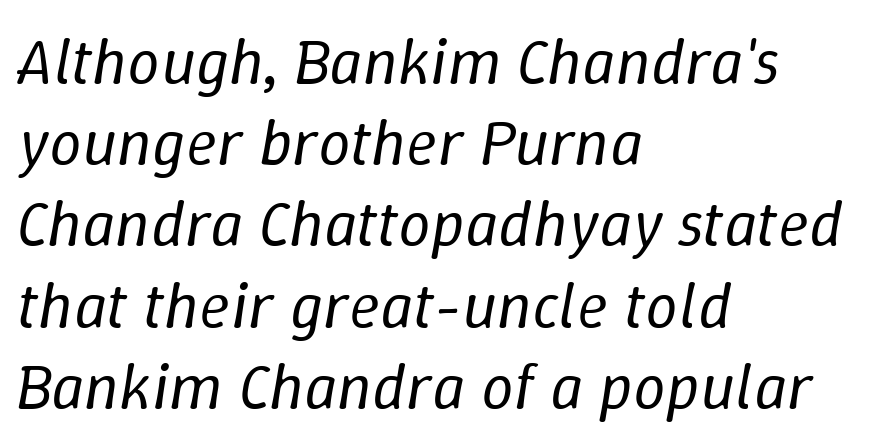
The vertical gap from one line to the next is medium. The rag falls on the right side of this text block. Each stroke keeps to a modest, everyday thickness or less. A typesetter would call this zero additional tracking. The lettering tilts uniformly, giving the passage an italic look.
